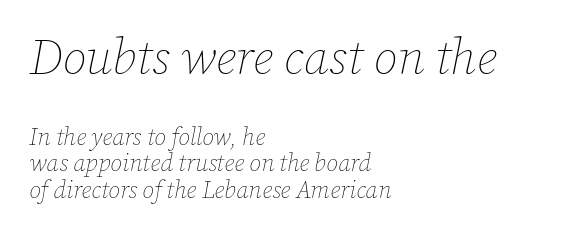
The image shows 49 px thin type, italic (leaning right); set left-aligned, tight line spacing (1.1x), normal letter spacing, not underlined; the first (top) block is 2.04x larger; low stroke contrast and a medium x-height.
